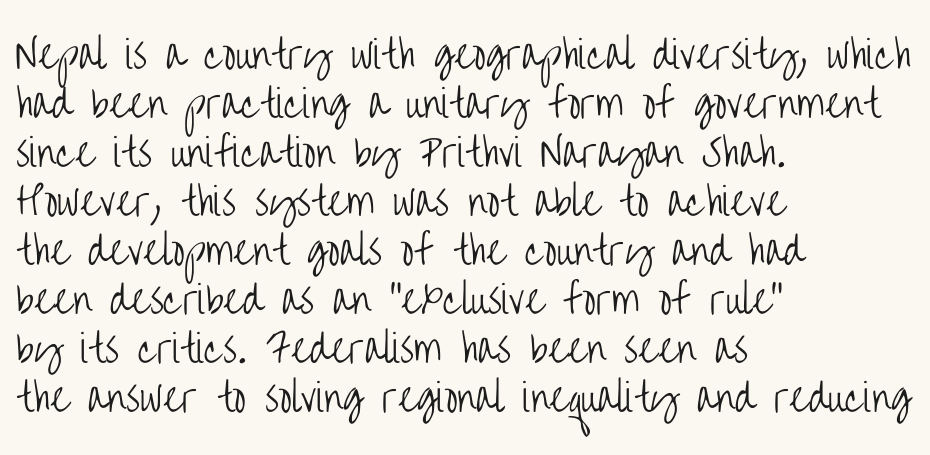
{"serif": "no", "italic": "no", "bold": "no", "weight": "light", "width": "condensed", "stroke_contrast": "low", "x_height": "large", "monospaced": "no", "underline": "no", "align": "left", "line_spacing": "normal", "line_spacing_ratio": 1.29, "letter_spacing": "normal", "letter_spacing_em": 0.0, "glyph_px": 38}
